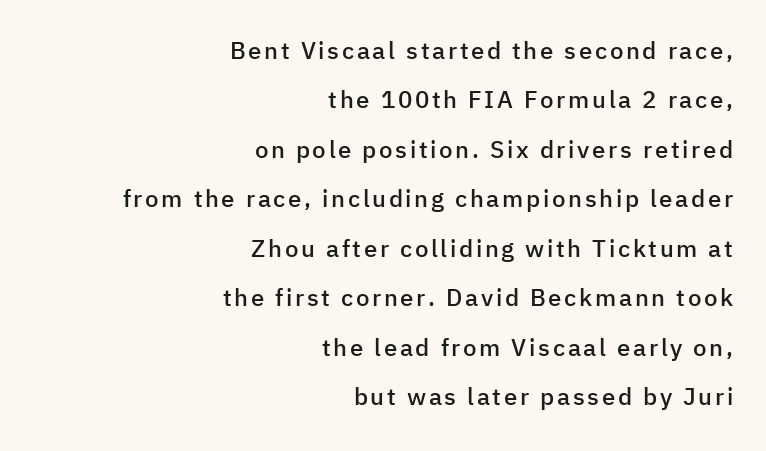
Q: Is the text bold? A: Semi-bold.
Q: Is the text italic (slanted)? A: No, it is upright.
Q: Is the text underlined? A: No.
Q: How is the paragraph aligned? A: Right-aligned.
Q: Is the spacing between lines tight, normal or loose? A: Loose.
